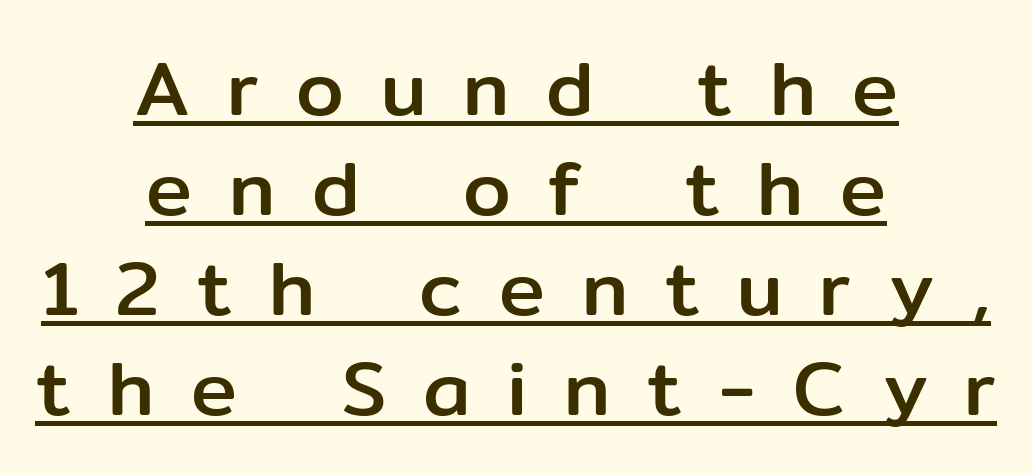
The image shows 77 px sans-serif type, upright; set centered, normal line spacing (1.3x), unusually wide letter spacing (+0.48 em), underlined; low stroke contrast and a medium x-height.
